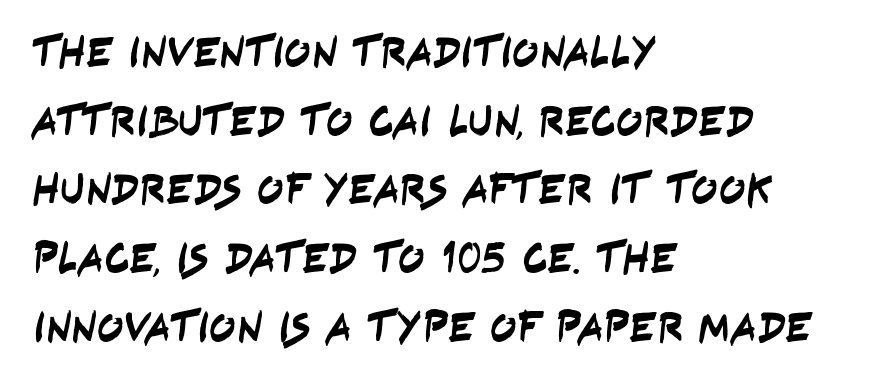
This is sans-serif lettering, the kind often seen on screens and signage. The ragged edge is on the right, which tells us the setting is flush left. Varying glyph widths throughout — classic text-font behaviour. Underline: absent. The rendering uses a moderate line-height, typical for paragraphs.
